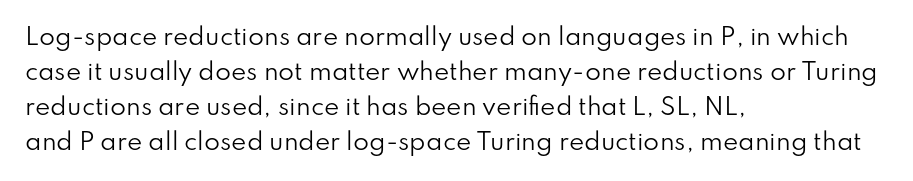
{"italic": "no", "bold": "no", "underline": "no", "align": "left", "line_spacing": "normal", "line_spacing_ratio": 1.52, "letter_spacing": "normal", "letter_spacing_em": 0.0, "glyph_px": 23}
